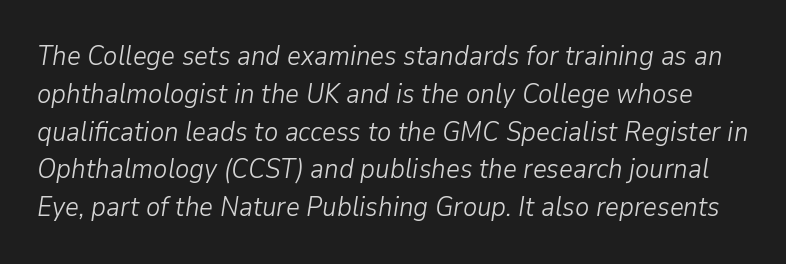
Q: Is the text bold? A: No.
Q: Is the text italic (slanted)? A: Yes, it leans right by about 9 degrees.
Q: Is the text underlined? A: No.
Q: Is the spacing between letters normal or unusually wide? A: Normal.
Q: Is the spacing between lines tight, normal or loose? A: Normal.
